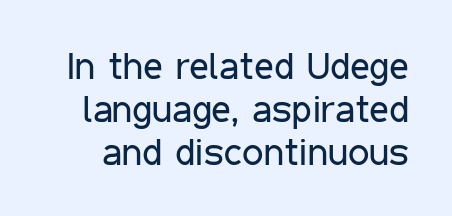
Q: Is the text bold? A: No.
Q: Is the text italic (slanted)? A: No, it is upright.
Q: Is the typeface a serif or a sans-serif typeface? A: Sans-serif.
Q: Is the text underlined? A: No.
Q: Is the spacing between letters normal or unusually wide? A: Normal.
Q: Is the spacing between lines tight, normal or loose? A: Tight.
Q: Width (condensed, normal, or wide)? A: Condensed.
Q: Stroke contrast? A: Low.
Q: x-height? A: Medium.
Q: Monospaced? A: No.
